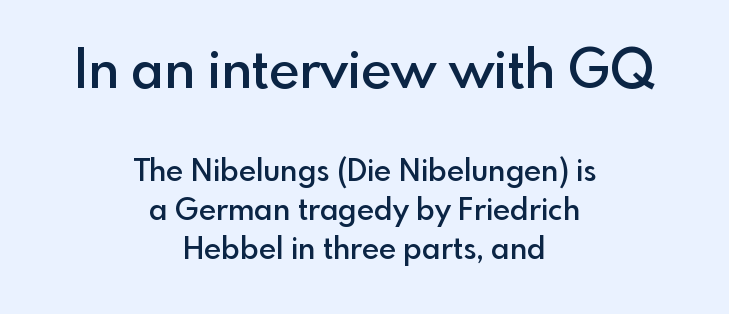
The image shows 53 px semibold sans-serif type, upright; set centered, normal line spacing (1.3x), normal letter spacing, not underlined; the first (top) block is 1.77x larger; a small x-height.
